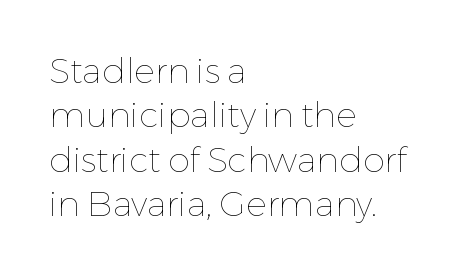
The image shows 35 px thin type, upright; set left-aligned, normal line spacing (1.27x), normal letter spacing, not underlined; low stroke contrast and a medium x-height.
